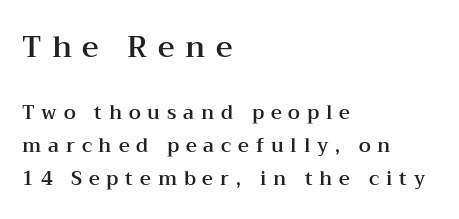
Q: Is the text italic (slanted)? A: No, it is upright.
Q: Is the typeface a serif or a sans-serif typeface? A: Serif.
Q: Is the text underlined? A: No.
Q: How is the paragraph aligned? A: Left-aligned.
Q: Is the spacing between letters normal or unusually wide? A: Unusually wide.
Q: Which block of text is set in a larger size, the first (top) or the second (bottom)? A: The first (top) one.
Q: Width (condensed, normal, or wide)? A: Wide.
Q: Stroke contrast? A: Medium.
Q: x-height? A: Medium.
Q: Monospaced? A: No.
